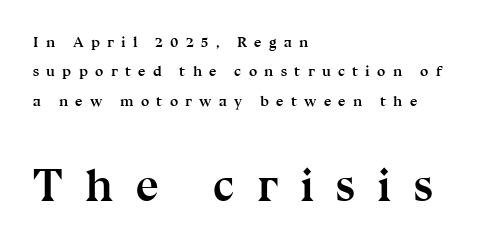
Q: Is the text bold? A: Yes.
Q: Is the text italic (slanted)? A: No, it is upright.
Q: Is the typeface a serif or a sans-serif typeface? A: Serif.
Q: Is the text underlined? A: No.
Q: How is the paragraph aligned? A: Left-aligned.
Q: Is the spacing between letters normal or unusually wide? A: Unusually wide.
Q: Is the spacing between lines tight, normal or loose? A: Loose.
Q: Which block of text is set in a larger size, the first (top) or the second (bottom)? A: The second (bottom) one.
Q: Width (condensed, normal, or wide)? A: Normal.
Q: Stroke contrast? A: Medium.
Q: x-height? A: Medium.
Q: Monospaced? A: No.
